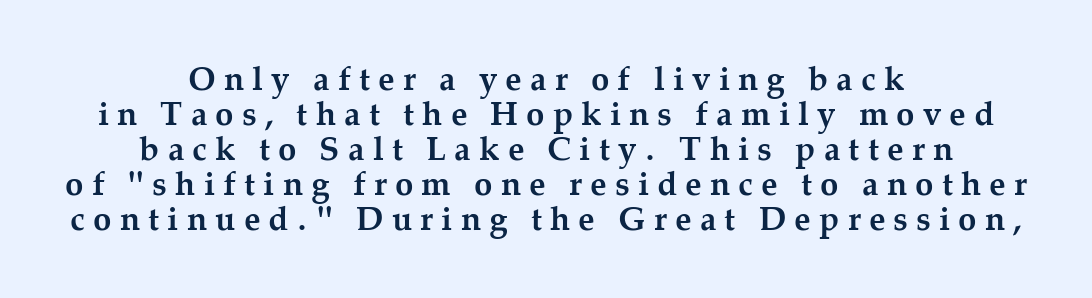
Anything drawn beneath the words? Only blank space. Typographic density is high because the face is bold. Words appear elongated and porous because spacing is wide. These lines were composed using upright roman letters. Summary of vertical rhythm: compact, with narrow interline spacing. Where is the straight margin? There isn't one; the lines are centered.
